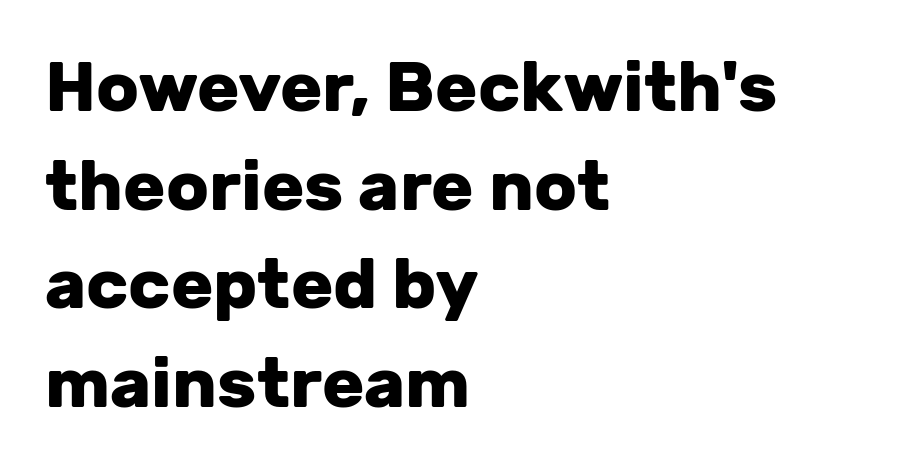
The rendering uses a moderate line-height, typical for paragraphs. The letters advance in unequal steps, a hallmark of proportional type. If you drew a line through each stem, it would be perfectly vertical. Where is the straight margin? On the left. What kind of face is this? One without serifs — a sans. Letter spacing: default.
